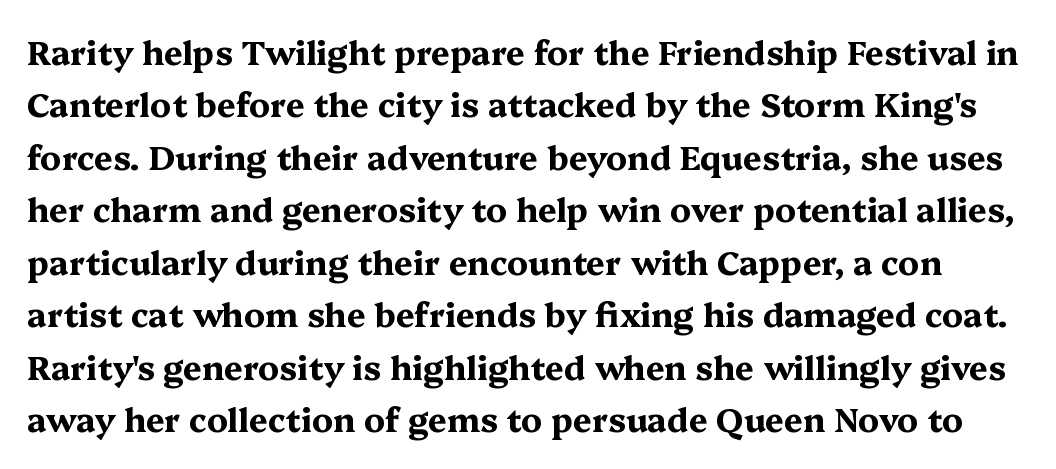
The image shows 33 px bold, wide serif type, upright; set normal line spacing (1.59x), normal letter spacing, not underlined; medium stroke contrast and a medium x-height.
